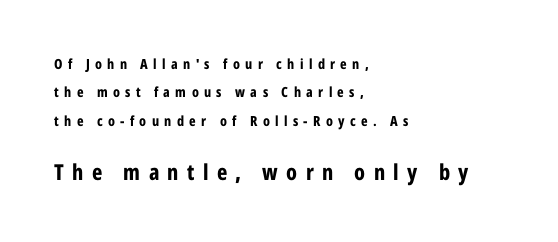
The image shows 22 px bold type, upright; set left-aligned, loose line spacing (2.02x), unusually wide letter spacing (+0.38 em), not underlined; the second (bottom) block is 1.57x larger.
